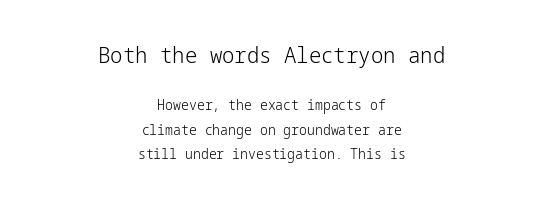
{"italic": "no", "bold": "no", "underline": "no", "align": "center", "line_spacing_ratio": 1.75, "letter_spacing": "normal", "letter_spacing_em": 0.0, "larger_block": "first", "size_ratio": 1.57, "glyph_px": 22}
